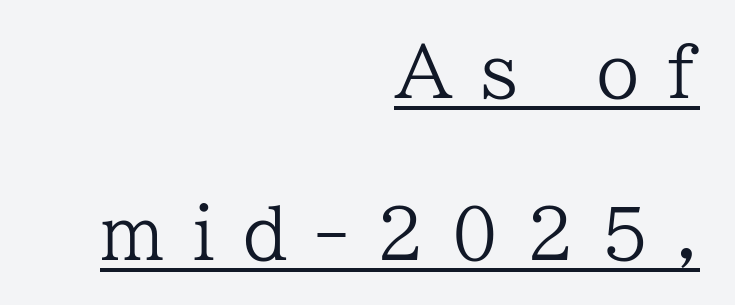
Q: Is the text bold? A: No.
Q: Is the text italic (slanted)? A: No, it is upright.
Q: Is the typeface a serif or a sans-serif typeface? A: Serif.
Q: Is the text underlined? A: Yes.
Q: How is the paragraph aligned? A: Right-aligned.
Q: Is the spacing between letters normal or unusually wide? A: Unusually wide.
Q: Is the spacing between lines tight, normal or loose? A: Loose.
Q: Width (condensed, normal, or wide)? A: Normal.
Q: Stroke contrast? A: Low.
Q: x-height? A: Medium.
Q: Monospaced? A: No.
